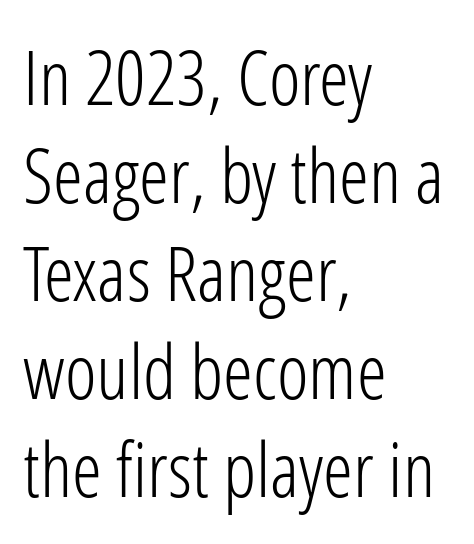
Decoration check: the copy has no underline. Inter-character spacing is left at the font's built-in metrics. Ink coverage per letter is moderate at most. Typeset ragged right — the left edge is the straight one. To sum up the face: it is a sans, with no serifs.
